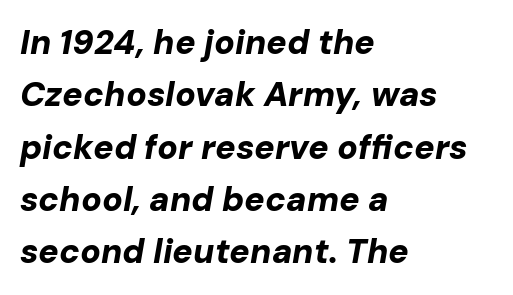
Q: Is the text bold? A: Yes.
Q: Is the text italic (slanted)? A: Yes, it leans right by about 10 degrees.
Q: Is the text underlined? A: No.
Q: How is the paragraph aligned? A: Left-aligned.
Q: Is the spacing between letters normal or unusually wide? A: Normal.
Q: Is the spacing between lines tight, normal or loose? A: Normal.
Q: Width (condensed, normal, or wide)? A: Normal.
Q: Stroke contrast? A: Low.
Q: x-height? A: Medium.
Q: Monospaced? A: No.
